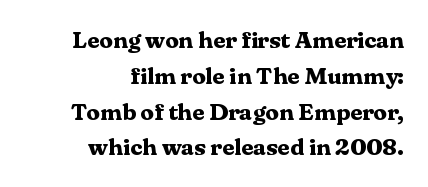
The image shows 24 px bold type, upright; set right-aligned, normal line spacing (1.49x), normal letter spacing, not underlined.
